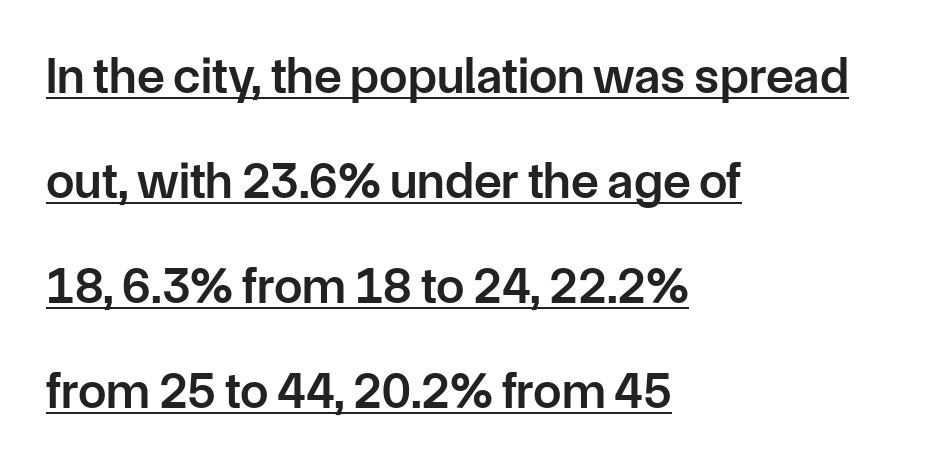
{"serif": "no", "italic": "no", "bold": "semi", "weight": "semibold", "width": "normal", "stroke_contrast": "low", "x_height": "medium", "monospaced": "no", "underline": "yes", "align": "left", "line_spacing": "loose", "line_spacing_ratio": 2.06, "letter_spacing": "normal", "letter_spacing_em": 0.0, "glyph_px": 51}
